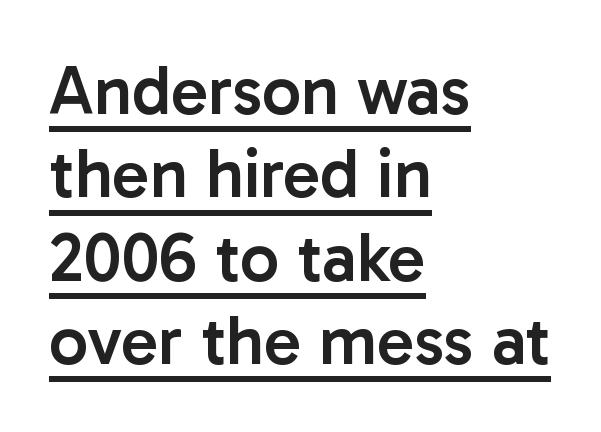
{"serif": "no", "italic": "no", "bold": "semi", "weight": "semibold", "width": "normal", "stroke_contrast": "low", "x_height": "medium", "monospaced": "no", "underline": "yes", "align": "left", "line_spacing_ratio": 1.21, "letter_spacing": "normal", "letter_spacing_em": 0.0, "glyph_px": 69}
